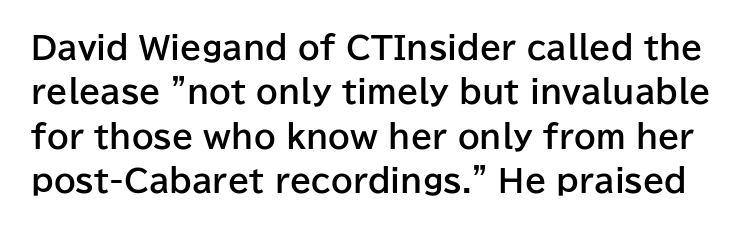
Q: Is the text bold? A: Yes.
Q: Is the text italic (slanted)? A: No, it is upright.
Q: Is the typeface a serif or a sans-serif typeface? A: Sans-serif.
Q: Is the text underlined? A: No.
Q: Is the spacing between letters normal or unusually wide? A: Normal.
Q: Is the spacing between lines tight, normal or loose? A: Normal.
Q: Width (condensed, normal, or wide)? A: Normal.
Q: Stroke contrast? A: Low.
Q: x-height? A: Medium.
Q: Monospaced? A: No.
